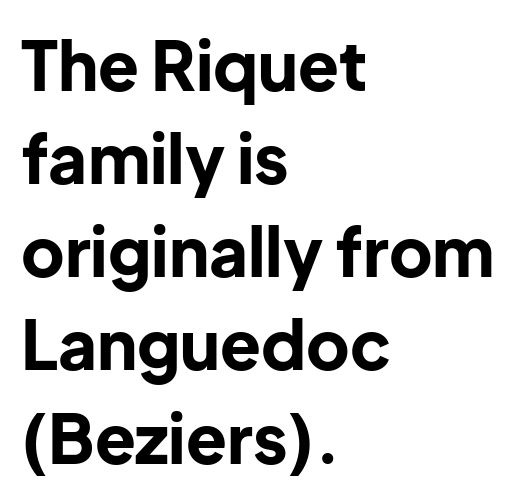
The passage shown stacks its lines at a standard gap. These words are printed bold, with thick strokes throughout. If you drew a line through each stem, it would be perfectly vertical. Nobody touched the tracking dial on this one. Observe the absence of serifs on each vertical stroke in this sample.
